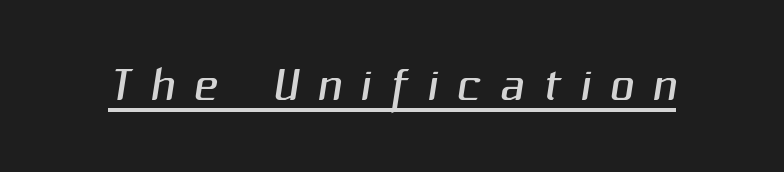
Q: Is the text bold? A: No.
Q: Is the typeface a serif or a sans-serif typeface? A: Sans-serif.
Q: Is the text underlined? A: Yes.
Q: Is the spacing between letters normal or unusually wide? A: Unusually wide.
Q: Width (condensed, normal, or wide)? A: Normal.
Q: Stroke contrast? A: Medium.
Q: x-height? A: Medium.
Q: Monospaced? A: No.
